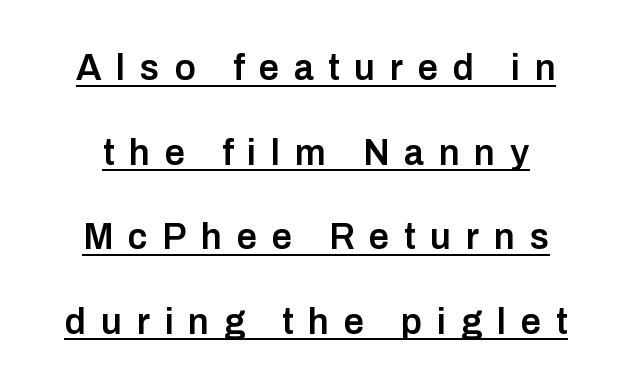
A baseline rule has been typeset under these characters. The specimen reads as upright at a glance. Font category for this specimen: sans-serif. Here the designer chose a conventional face with non-uniform glyph widths. Stems and bowls a touch heavier than normal — semibold. The horizontal fit of the characters is loose and conspicuously gappy.
